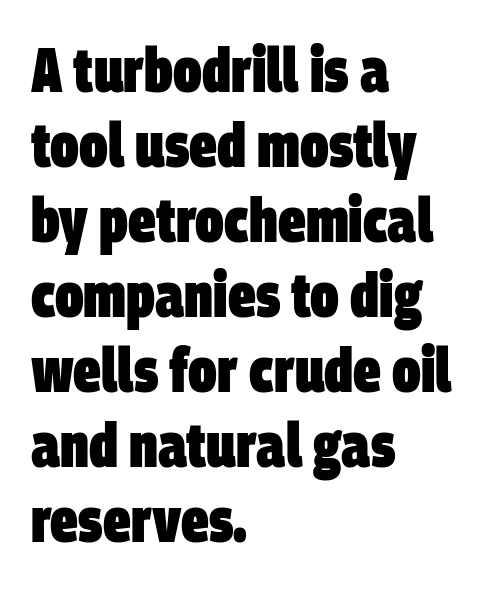
{"serif": "no", "bold": "yes", "weight": "heavy", "width": "condensed", "stroke_contrast": "low", "x_height": "large", "monospaced": "no", "underline": "no", "align": "left", "line_spacing_ratio": 1.21, "letter_spacing": "normal", "letter_spacing_em": 0.0, "glyph_px": 62}
